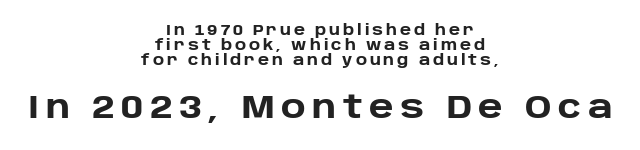
The image shows 31 px heavy sans-serif type, upright; set centered, tight line spacing (1.08x), unusually wide letter spacing (+0.21 em), not underlined; the second (bottom) block is 2.21x larger; low stroke contrast and a large x-height.
